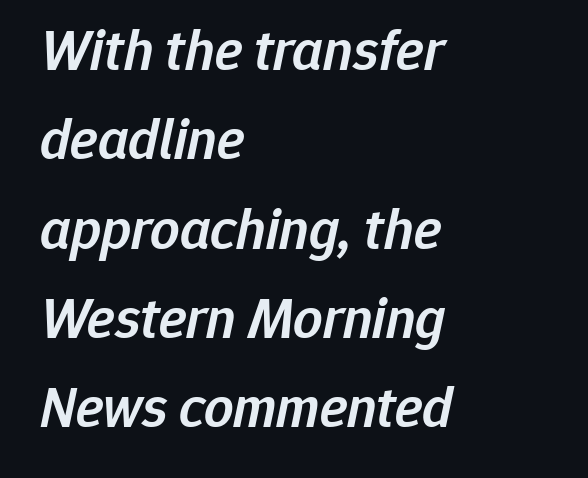
{"italic": "yes", "lean": "right", "slant_degrees": 12, "bold": "semi", "weight": "semibold", "width": "normal", "stroke_contrast": "low", "x_height": "medium", "monospaced": "no", "underline": "no", "align": "left", "line_spacing": "normal", "line_spacing_ratio": 1.54, "letter_spacing": "normal", "letter_spacing_em": 0.0, "glyph_px": 58}
